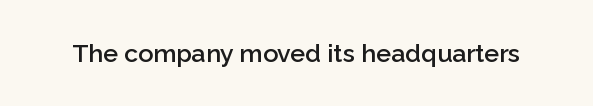
{"italic": "no", "bold": "semi", "underline": "no", "letter_spacing": "normal", "letter_spacing_em": 0.0, "glyph_px": 25}
